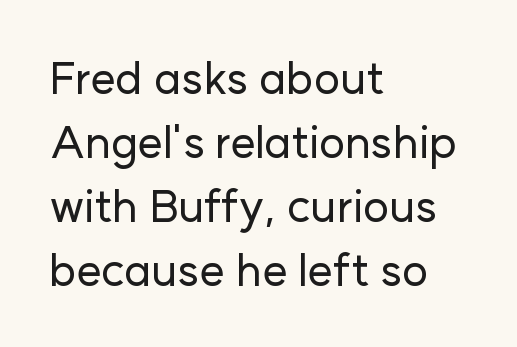
{"serif": "no", "italic": "no", "width": "normal", "stroke_contrast": "low", "x_height": "medium", "monospaced": "no", "underline": "no", "align": "left", "line_spacing": "normal", "line_spacing_ratio": 1.42, "letter_spacing": "normal", "letter_spacing_em": 0.0, "glyph_px": 45}
